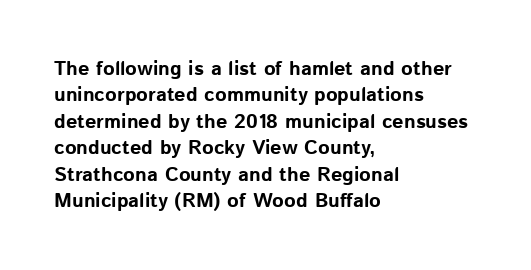
No extra tracking has been applied to these lines. The font is running at its bold setting. Students, observe: this is what conventionally led text looks like. Ascenders rise straight up at ninety degrees.
